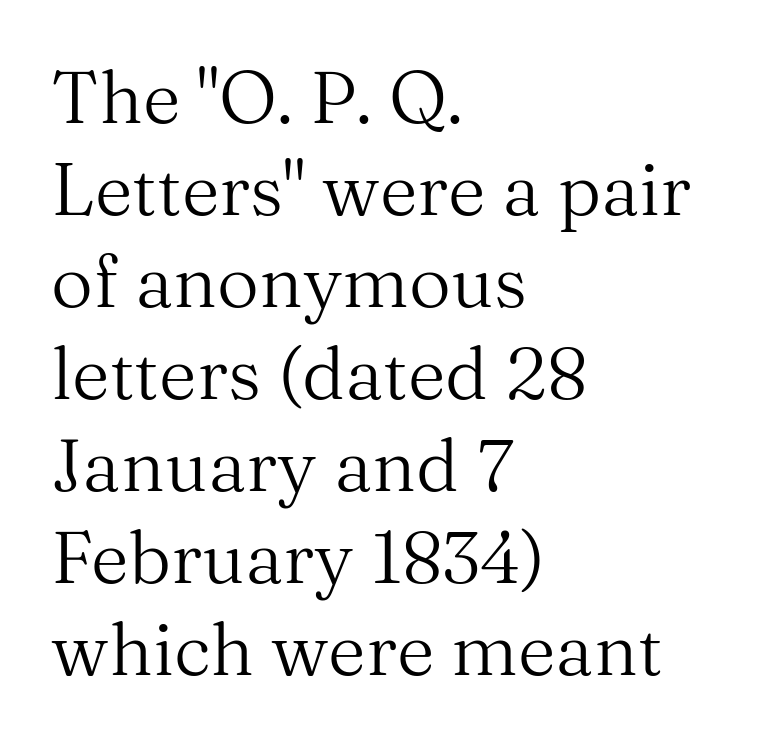
{"serif": "yes", "italic": "no", "bold": "no", "weight": "regular", "width": "normal", "stroke_contrast": "medium", "x_height": "medium", "monospaced": "no", "underline": "no", "align": "left", "line_spacing": "normal", "line_spacing_ratio": 1.26, "letter_spacing": "normal", "letter_spacing_em": 0.0, "glyph_px": 73}
